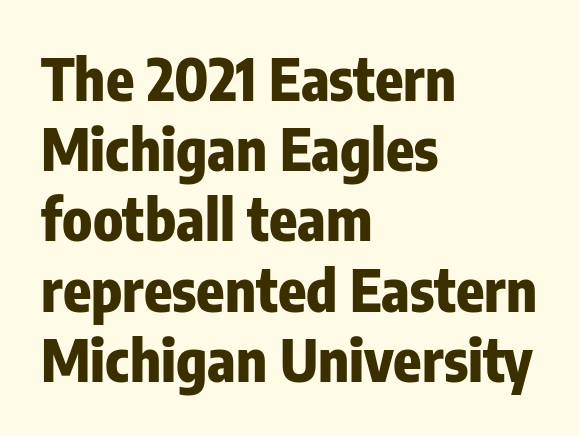
The strip under each line holds only bare page. Nope, no serifs anywhere on these letters. A typesetter would call this zero additional tracking. It's the straight-up-and-down kind of type.
